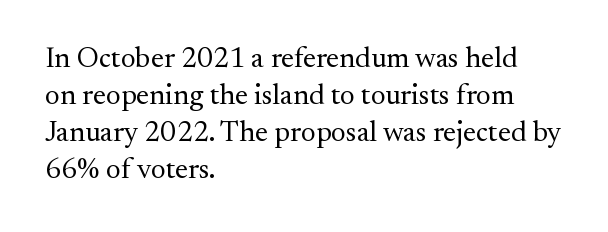
Each stroke keeps to a modest, everyday thickness or less. Descenders are the only things crossing below the line. This is roman type, the default non-slanted kind. The face used here is rendered with its standard letterfit. Do the characters align in a grid? No, the font is proportional. The passage is arranged the way most books set body copy — flush left.
